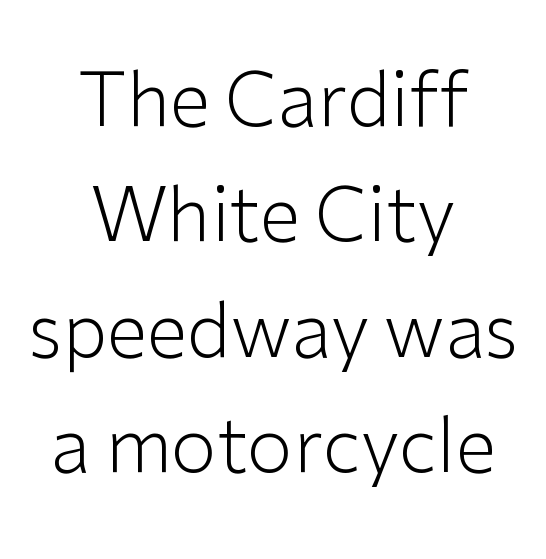
Quick note: not italic, upright. Summary of vertical rhythm: regular, with standard interline spacing. This sample has the flowing, uneven cadence of proportional lettering. Bare-footed words on every line. This rendering uses center alignment, leaving both contours irregular but symmetric.
